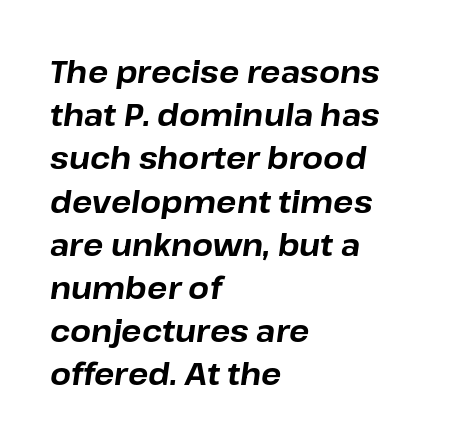
Q: Is the text bold? A: Yes.
Q: Is the text italic (slanted)? A: Yes, it leans right by about 8 degrees.
Q: Is the text underlined? A: No.
Q: How is the paragraph aligned? A: Left-aligned.
Q: Is the spacing between letters normal or unusually wide? A: Normal.
Q: Is the spacing between lines tight, normal or loose? A: Normal.
Q: Width (condensed, normal, or wide)? A: Normal.
Q: Stroke contrast? A: Low.
Q: x-height? A: Medium.
Q: Monospaced? A: No.
